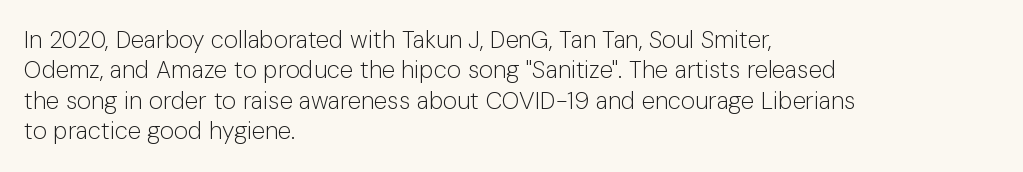
{"italic": "no", "bold": "no", "underline": "no", "align": "left", "line_spacing": "normal", "line_spacing_ratio": 1.27, "letter_spacing": "normal", "letter_spacing_em": 0.0, "glyph_px": 24}
